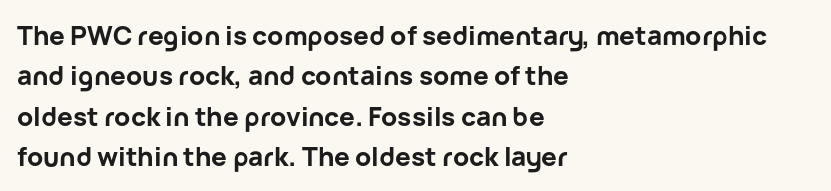
The image shows 26 px bold type, upright; set left-aligned, normal line spacing (1.55x), normal letter spacing, not underlined.
